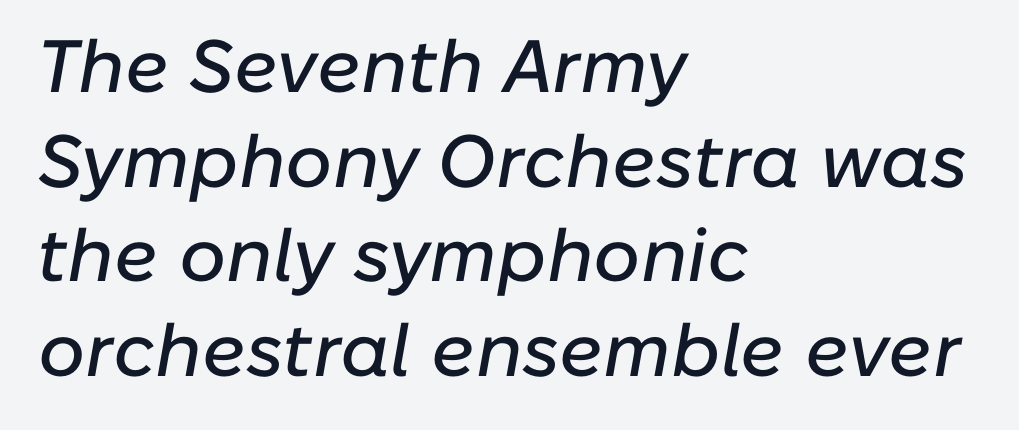
Descenders are the only things crossing below the line. Is this a fixed-width face? No — the glyphs have proportional, varying widths. There's an unmistakable incline to the writing here. No extra tracking has been applied to these lines. Line starts are locked; line ends wander.
